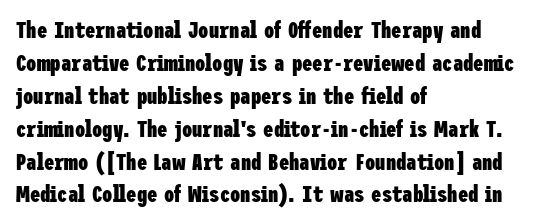
The gaps between neighbouring characters are ordinary and unremarkable. A dark, heavy texture on the line: the type is bold. Leftover space on each line is placed entirely after the last word. Reading down the column, the eye jumps a familiar distance to each next line. This is the regular roman posture of the typeface.
